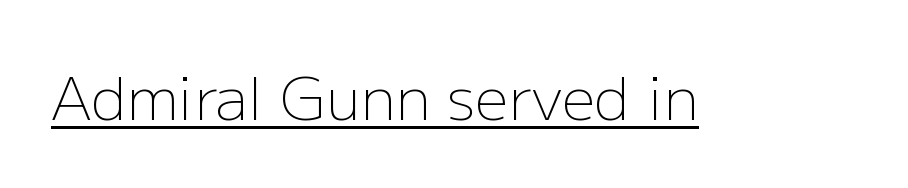
Vertical stems look standard width or narrower in stroke. Character widths vary here, with narrow letters taking less room than wide ones. Upright lettering throughout. You can see a thin bar hugging the bottom of the glyphs. Classification — sans serif.
